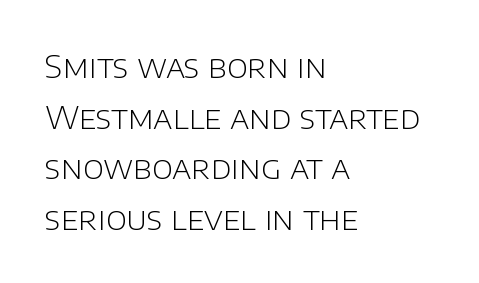
Q: Is the text bold? A: No.
Q: Is the text italic (slanted)? A: No, it is upright.
Q: Is the typeface a serif or a sans-serif typeface? A: Sans-serif.
Q: Is the text underlined? A: No.
Q: How is the paragraph aligned? A: Left-aligned.
Q: Is the spacing between letters normal or unusually wide? A: Normal.
Q: Is the spacing between lines tight, normal or loose? A: Normal.
Q: Width (condensed, normal, or wide)? A: Normal.
Q: Stroke contrast? A: Low.
Q: x-height? A: Large.
Q: Monospaced? A: No.
